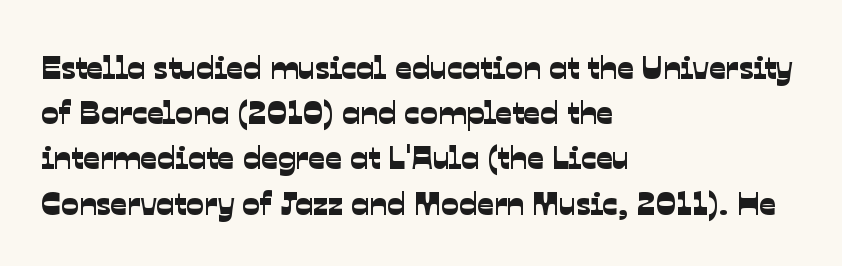
Q: Is the typeface a serif or a sans-serif typeface? A: Sans-serif.
Q: Is the text underlined? A: No.
Q: How is the paragraph aligned? A: Left-aligned.
Q: Is the spacing between letters normal or unusually wide? A: Normal.
Q: Is the spacing between lines tight, normal or loose? A: Normal.
Q: Width (condensed, normal, or wide)? A: Normal.
Q: Stroke contrast? A: Low.
Q: x-height? A: Medium.
Q: Monospaced? A: No.
